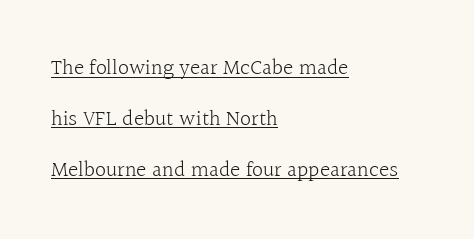
The image shows 22 px text type, upright; set left-aligned, loose line spacing (2.31x), normal letter spacing, underlined.
